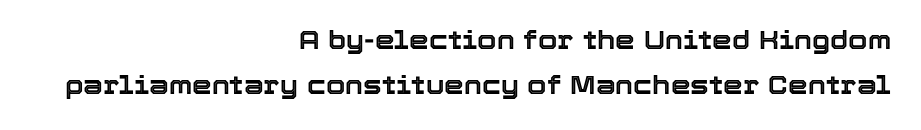
Q: Is the text italic (slanted)? A: No, it is upright.
Q: Is the text underlined? A: No.
Q: How is the paragraph aligned? A: Right-aligned.
Q: Is the spacing between letters normal or unusually wide? A: Normal.
